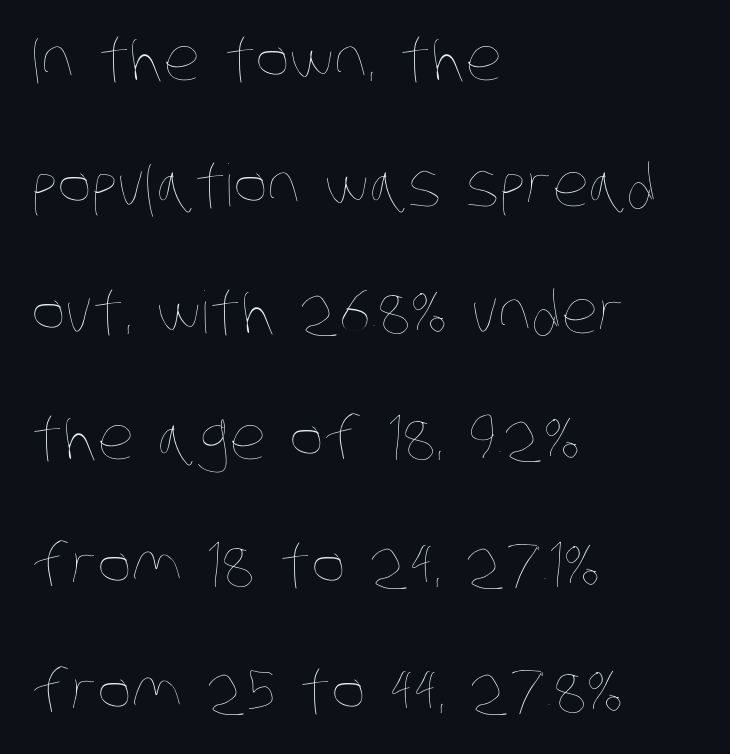
{"bold": "no", "weight": "thin", "width": "condensed", "stroke_contrast": "low", "x_height": "large", "monospaced": "no", "underline": "no", "align": "left", "line_spacing": "loose", "line_spacing_ratio": 2.18, "letter_spacing": "normal", "letter_spacing_em": 0.0, "glyph_px": 58}
